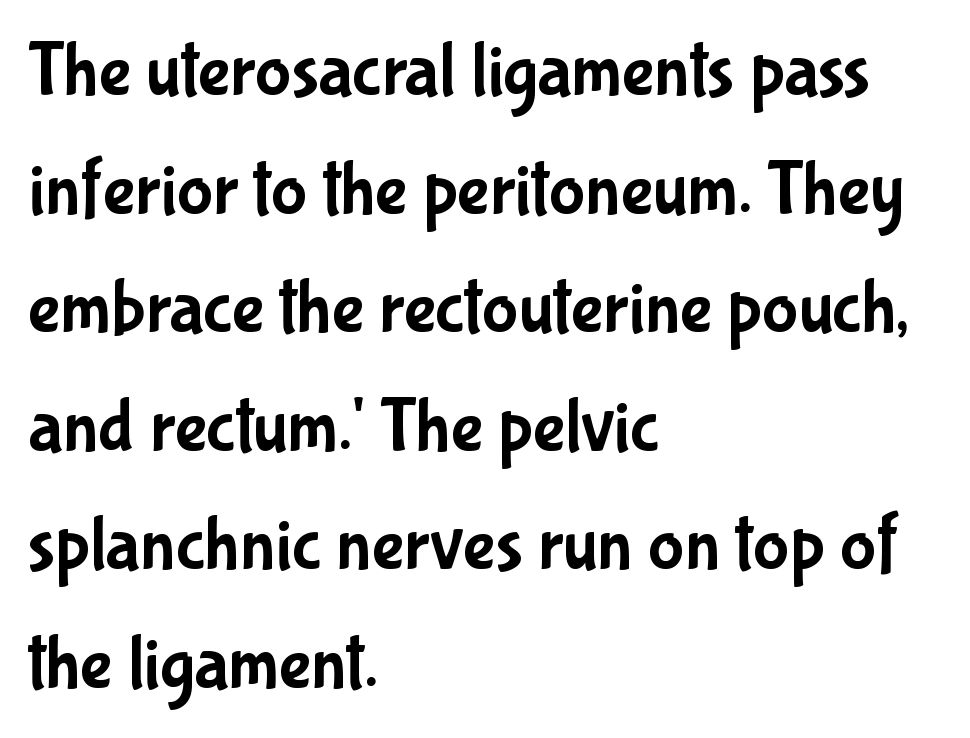
{"serif": "no", "italic": "no", "width": "condensed", "stroke_contrast": "low", "x_height": "medium", "monospaced": "no", "underline": "no", "align": "left", "line_spacing": "normal", "line_spacing_ratio": 1.56, "letter_spacing": "normal", "letter_spacing_em": 0.0, "glyph_px": 76}
